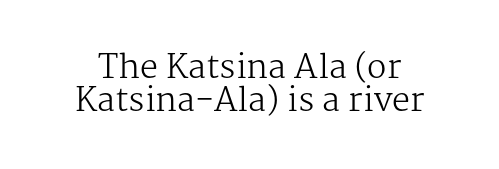
The glyphs in this specimen are seriffed. Letter spacing: default. Line spacing here is tight. Rule under the text: the space is simply empty. Looks like regular typesetting: each glyph gets only the width it needs.
